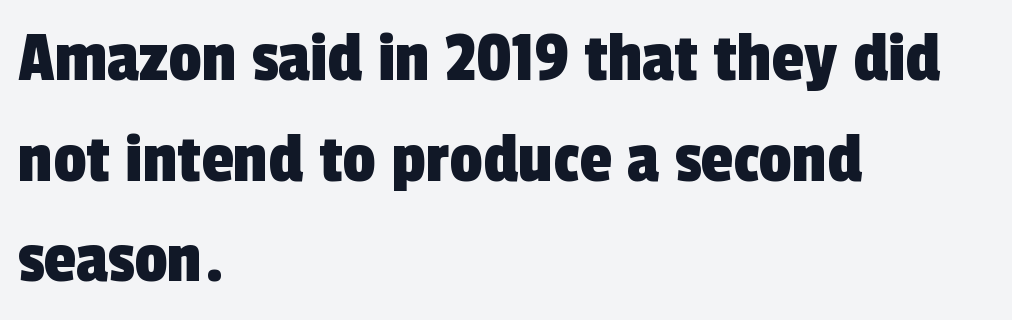
The horizontal fit of the characters is conventional and even. The gap between lines stays unmarked. Does the leading feel generous? No, just average. One-word summary of the alignment: left. Is this a sans? Yes — the strokes have no serifs.
